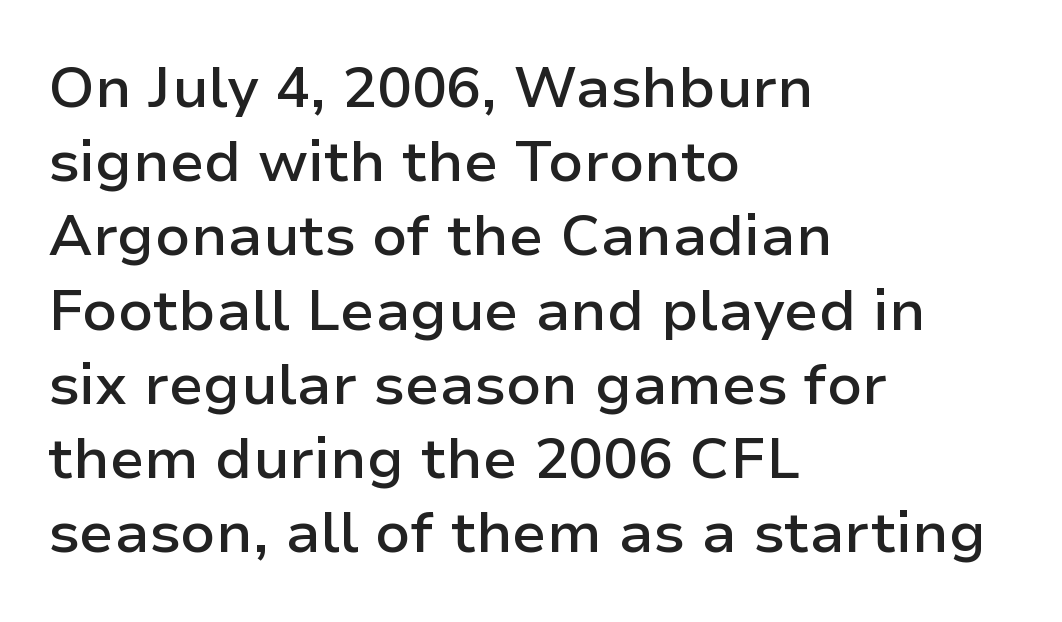
No feet cap the strokes, marking this as sans-serif type. A bit beefed up — I'd call it semibold rather than bold. Unlike italic type, these characters show no tilt at all. Where is the straight margin? On the left. Character widths vary here, with narrow letters taking less room than wide ones.
